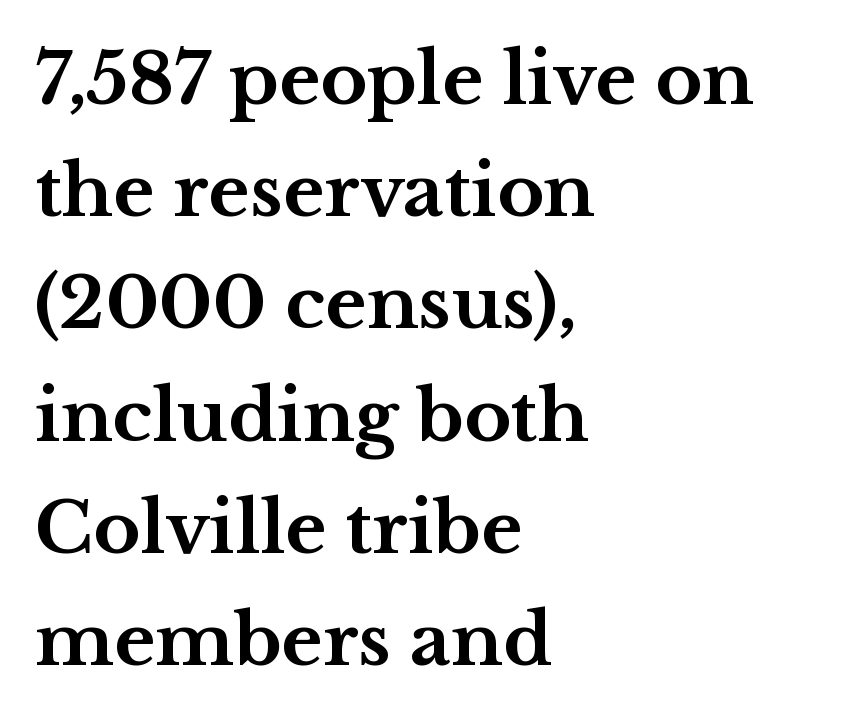
The image shows 71 px bold, wide serif type, upright; set left-aligned, normal line spacing (1.58x), normal letter spacing, not underlined; medium stroke contrast and a medium x-height.
